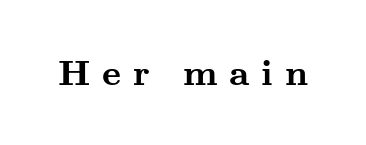
Honestly, there is no underline to notice here at all. Is this a fixed-width face? No — the glyphs have proportional, varying widths. Display-style spreading of the glyphs; the letterfit is very open. I'd describe the lettering as bold — thick and assertive.
